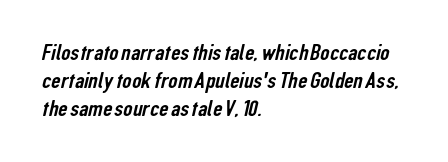
{"underline": "no", "align": "left", "line_spacing_ratio": 1.21, "letter_spacing": "normal", "letter_spacing_em": 0.0, "glyph_px": 23}
